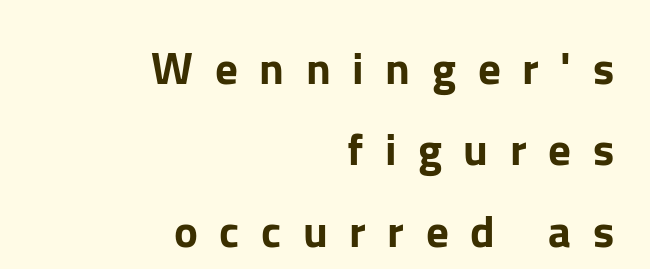
The image shows 45 px sans-serif type, upright; set right-aligned, line spacing 1.81x, unusually wide letter spacing (+0.48 em), not underlined; low stroke contrast and a medium x-height.
